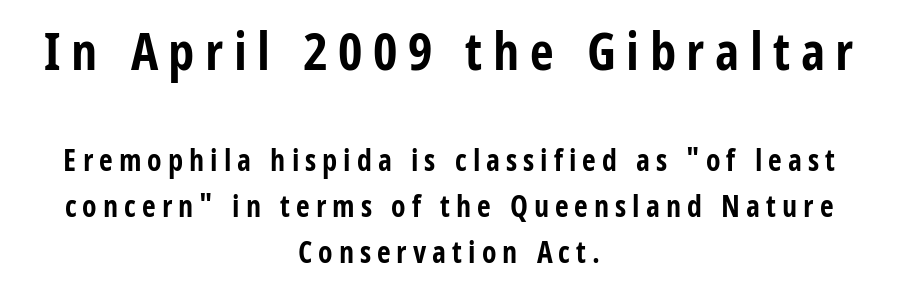
Is the type bold? Yes — the strokes are clearly thick and heavy. This rendering employs a face without finishing strokes, i.e., a sans-serif. Which chunk is bigger? The first one — the top block dwarfs the bottom. Layout note: lines centered. The typography opts for an upright posture over an oblique one. Here the designer chose a conventional face with non-uniform glyph widths.
